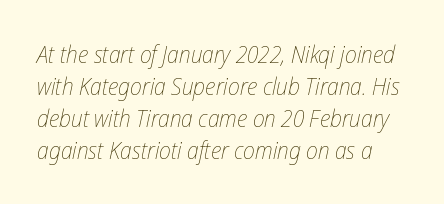
{"italic": "yes", "lean": "right", "slant_degrees": 12, "bold": "no", "underline": "no", "line_spacing": "normal", "line_spacing_ratio": 1.33, "letter_spacing": "normal", "letter_spacing_em": 0.0, "glyph_px": 24}
